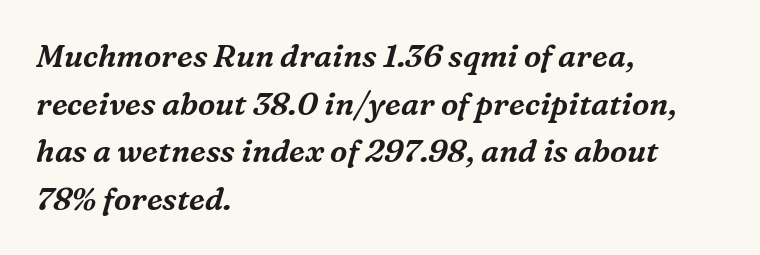
Q: Is the text italic (slanted)? A: Yes, it leans right by about 16 degrees.
Q: Is the typeface a serif or a sans-serif typeface? A: Serif.
Q: Is the text underlined? A: No.
Q: How is the paragraph aligned? A: Left-aligned.
Q: Is the spacing between letters normal or unusually wide? A: Normal.
Q: Is the spacing between lines tight, normal or loose? A: Normal.
Q: Width (condensed, normal, or wide)? A: Normal.
Q: Stroke contrast? A: Medium.
Q: x-height? A: Medium.
Q: Monospaced? A: No.
